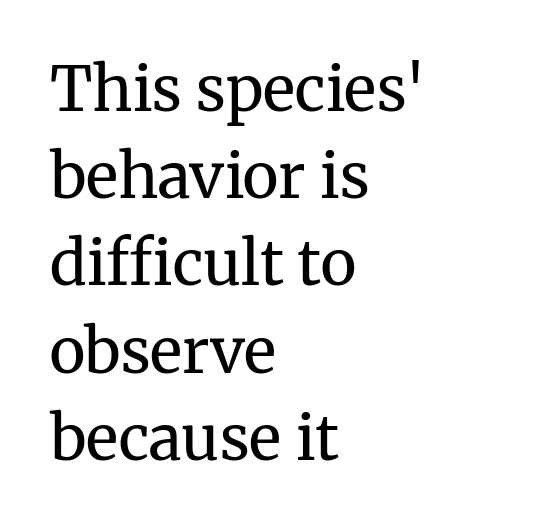
{"serif": "yes", "italic": "no", "bold": "no", "weight": "regular", "width": "normal", "stroke_contrast": "medium", "x_height": "medium", "monospaced": "no", "underline": "no", "align": "left", "line_spacing": "normal", "line_spacing_ratio": 1.43, "letter_spacing": "normal", "letter_spacing_em": 0.0, "glyph_px": 61}
